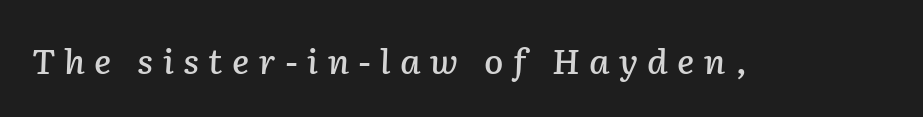
Q: Is the text italic (slanted)? A: Yes, it leans right by about 2 degrees.
Q: Is the text underlined? A: No.
Q: Is the spacing between letters normal or unusually wide? A: Unusually wide.
Q: Width (condensed, normal, or wide)? A: Normal.
Q: Stroke contrast? A: Low.
Q: x-height? A: Medium.
Q: Monospaced? A: No.
